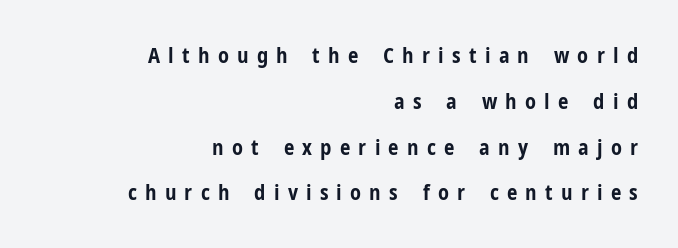
Q: Is the text bold? A: Yes.
Q: Is the text italic (slanted)? A: No, it is upright.
Q: Is the text underlined? A: No.
Q: How is the paragraph aligned? A: Right-aligned.
Q: Is the spacing between letters normal or unusually wide? A: Unusually wide.
Q: Is the spacing between lines tight, normal or loose? A: Loose.
